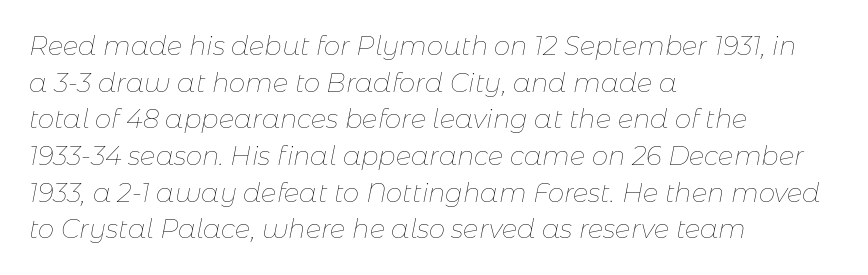
The gaps between neighbouring characters are ordinary and unremarkable. The block of text has a typical density, with ordinary space between rows. This rendering uses left alignment, leaving the right contour irregular. These glyphs show unthickened strokes, regular width or finer. Quick note: italic.
